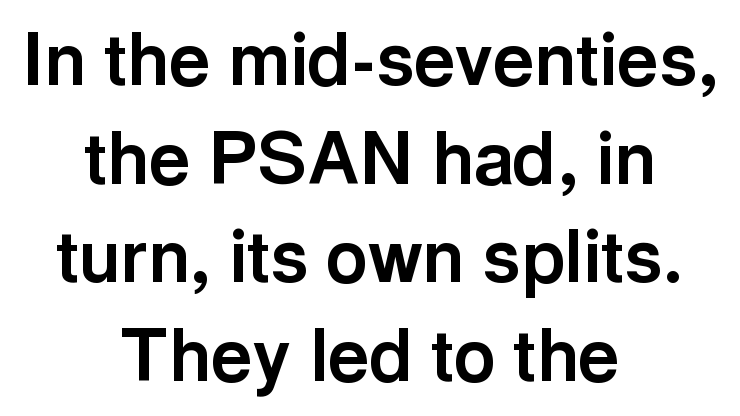
Each letter's strokes conclude bluntly, with no projecting serifs. One-word summary of the alignment: center. Clear beneath every line of the passage. The specimen reads as upright at a glance. Does extra space separate the letters? No, they use regular spacing.
